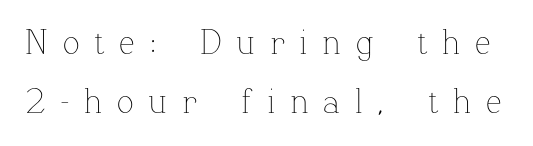
Q: Is the text bold? A: No.
Q: Is the text italic (slanted)? A: No, it is upright.
Q: Is the text underlined? A: No.
Q: Is the spacing between letters normal or unusually wide? A: Unusually wide.
Q: Is the spacing between lines tight, normal or loose? A: Normal.
Q: Width (condensed, normal, or wide)? A: Normal.
Q: Stroke contrast? A: Low.
Q: x-height? A: Medium.
Q: Monospaced? A: No.
